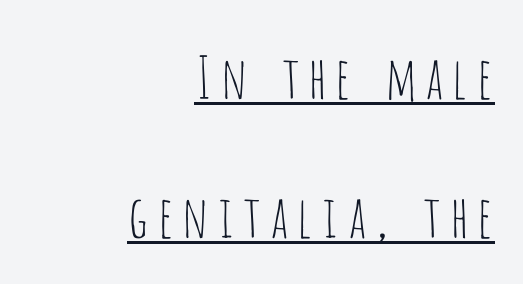
Q: Is the text bold? A: No.
Q: Is the text italic (slanted)? A: No, it is upright.
Q: Is the typeface a serif or a sans-serif typeface? A: Sans-serif.
Q: Is the text underlined? A: Yes.
Q: How is the paragraph aligned? A: Right-aligned.
Q: Is the spacing between lines tight, normal or loose? A: Loose.
Q: Width (condensed, normal, or wide)? A: Condensed.
Q: Stroke contrast? A: Low.
Q: x-height? A: Large.
Q: Monospaced? A: No.
